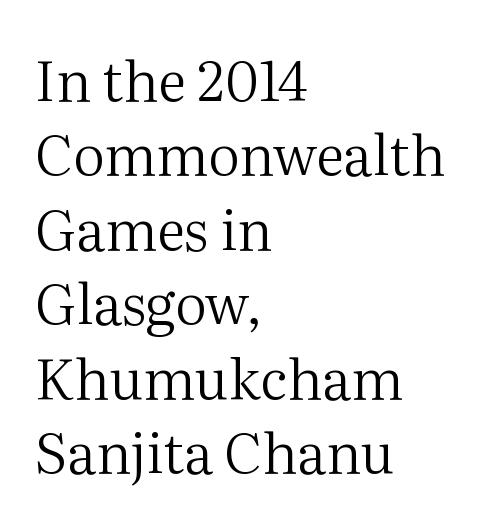
The image shows 56 px regular-weight serif type, upright; set left-aligned, normal line spacing (1.33x), normal letter spacing, not underlined; medium stroke contrast and a medium x-height.
